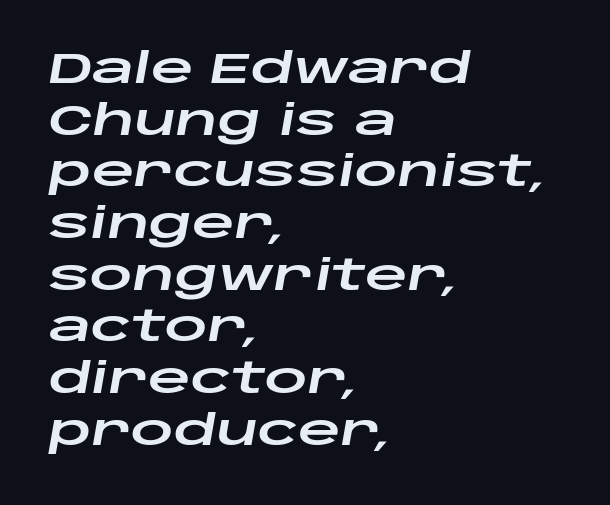
The image shows 42 px wide type, italic (leaning right); set left-aligned, line spacing 1.23x, normal letter spacing, not underlined; low stroke contrast and a large x-height.
